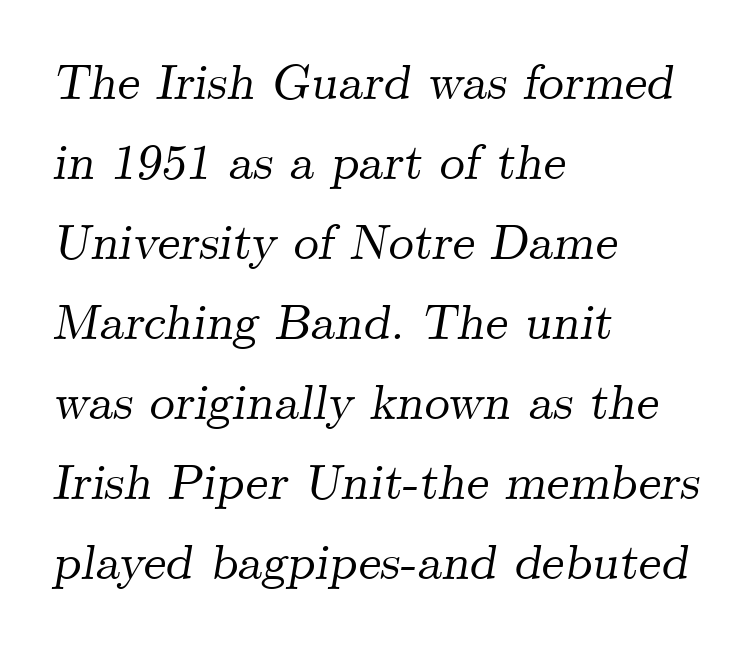
Q: Is the text italic (slanted)? A: Yes, it leans right by about 9 degrees.
Q: Is the typeface a serif or a sans-serif typeface? A: Serif.
Q: Is the text underlined? A: No.
Q: How is the paragraph aligned? A: Left-aligned.
Q: Is the spacing between letters normal or unusually wide? A: Normal.
Q: Is the spacing between lines tight, normal or loose? A: Normal.
Q: Width (condensed, normal, or wide)? A: Normal.
Q: Stroke contrast? A: Medium.
Q: x-height? A: Small.
Q: Monospaced? A: No.
